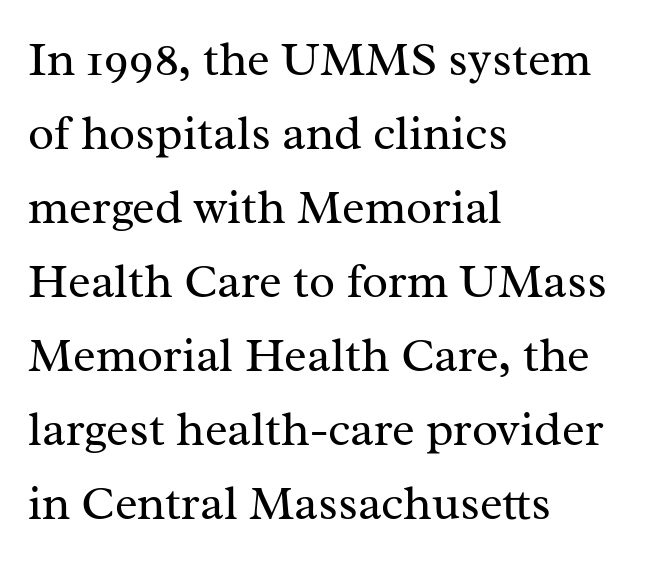
The image shows 48 px regular-weight serif type, upright; set left-aligned, normal line spacing (1.54x), normal letter spacing, not underlined; medium stroke contrast and a medium x-height.
